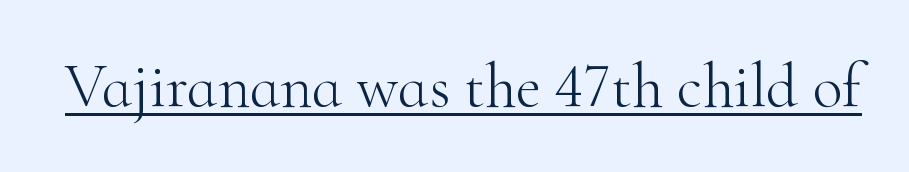
This sample uses an upright cut, with every glyph sitting square on the baseline. Proportional: the letters do not fall into vertical columns. You could call the tracking neutral — neither tight nor loose. The cut favours lightness, reaching ordinary text weight at its darkest. In designer terms, the underline attribute is active on this setting. A serif font was chosen for this passage.
